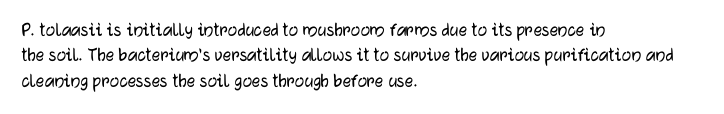
The image shows 21 px text type, upright; set left-aligned, line spacing 1.21x, normal letter spacing, not underlined.
